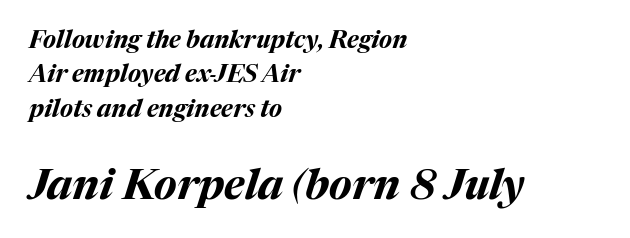
Unmarked baselines from the first word to the last. Emphasis-style slanted type is in use. The later block is typeset at a bigger size than the earlier block. Each word holds together tightly as a unit, with standard inter-letter gaps.
